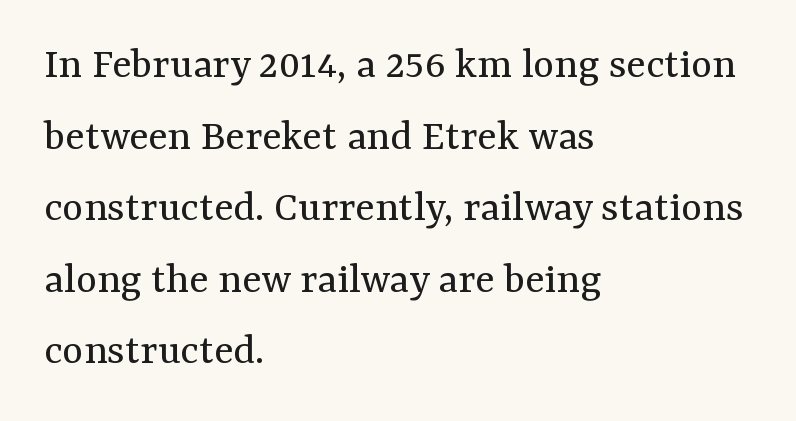
Classification — serif. The passage shown stacks its lines at a standard gap. Stems here are at most as thick as an everyday book face. Does extra space separate the letters? No, they use regular spacing. Unlike italic type, these characters show no tilt at all. These lines stack with their left ends in a neat column.
